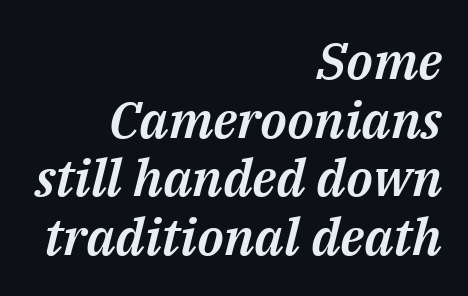
The image shows 51 px text type, italic (leaning right); set right-aligned, tight line spacing (1.15x), normal letter spacing, not underlined; medium stroke contrast and a medium x-height.
